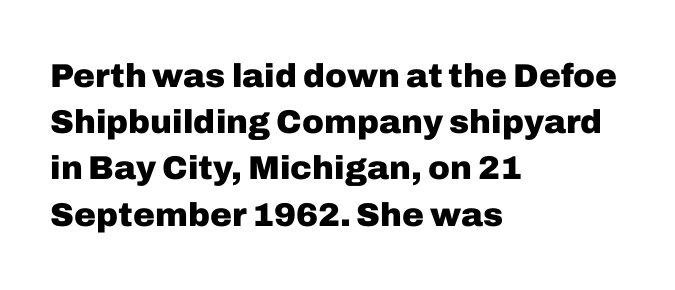
Q: Is the text bold? A: Yes.
Q: Is the text italic (slanted)? A: No, it is upright.
Q: Is the typeface a serif or a sans-serif typeface? A: Sans-serif.
Q: Is the text underlined? A: No.
Q: How is the paragraph aligned? A: Left-aligned.
Q: Is the spacing between letters normal or unusually wide? A: Normal.
Q: Is the spacing between lines tight, normal or loose? A: Normal.
Q: Width (condensed, normal, or wide)? A: Normal.
Q: Stroke contrast? A: Low.
Q: x-height? A: Medium.
Q: Monospaced? A: No.
